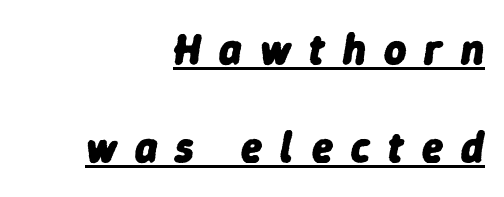
Horizontal alignment here is rightward, an uncommon choice for prose. The glyphs look as if they've been sheared to an angle. The typesetting leans heavy: a genuine bold. The line-height multiplier appears high, well above default. The gaps between neighbouring characters are conspicuously large.
